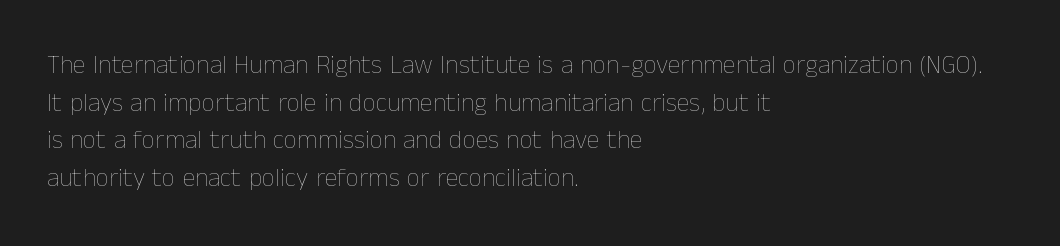
Q: Is the text bold? A: No.
Q: Is the text italic (slanted)? A: No, it is upright.
Q: Is the text underlined? A: No.
Q: How is the paragraph aligned? A: Left-aligned.
Q: Is the spacing between letters normal or unusually wide? A: Normal.
Q: Is the spacing between lines tight, normal or loose? A: Normal.
